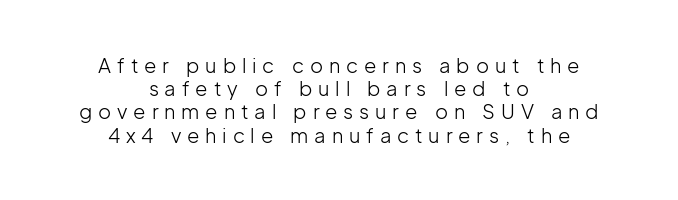
{"italic": "no", "bold": "no", "underline": "no", "align": "center", "line_spacing_ratio": 1.16, "letter_spacing": "wide", "letter_spacing_em": 0.29, "glyph_px": 20}
